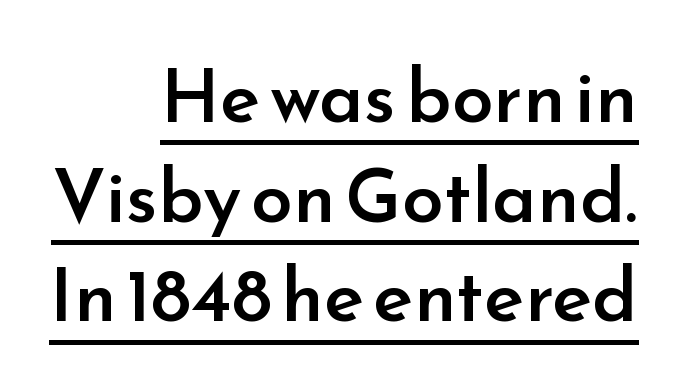
Casual observation: everything's shoved over to the right. This is the regular roman posture of the typeface. Honestly, the underline is the first thing you notice here. How heavy is the stroke? Medium-heavy — a semibold, shy of bold. Summary of vertical rhythm: regular, with standard interline spacing.
